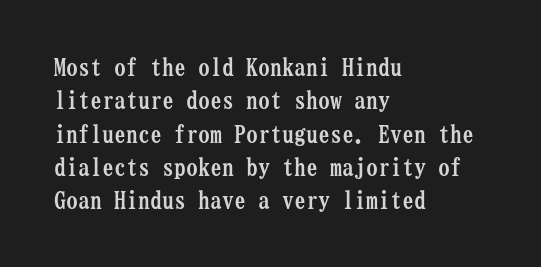
{"italic": "no", "bold": "yes", "underline": "no", "align": "left", "line_spacing": "normal", "line_spacing_ratio": 1.39, "letter_spacing": "normal", "letter_spacing_em": 0.0, "glyph_px": 24}
